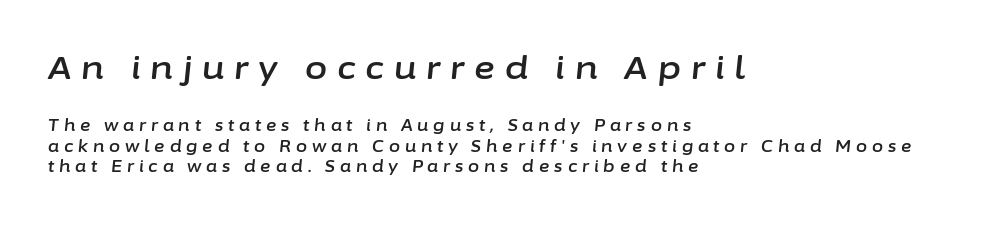
In terms of letterspacing, this is a distinctly airy, spread setting. You can tell it's italic because the verticals aren't actually vertical. A typesetter would call this leading conventional body-copy spacing. Here the designer chose a conventional face with non-uniform glyph widths. These lines are set flush left with a ragged right edge. Descenders hang freely into open space.
